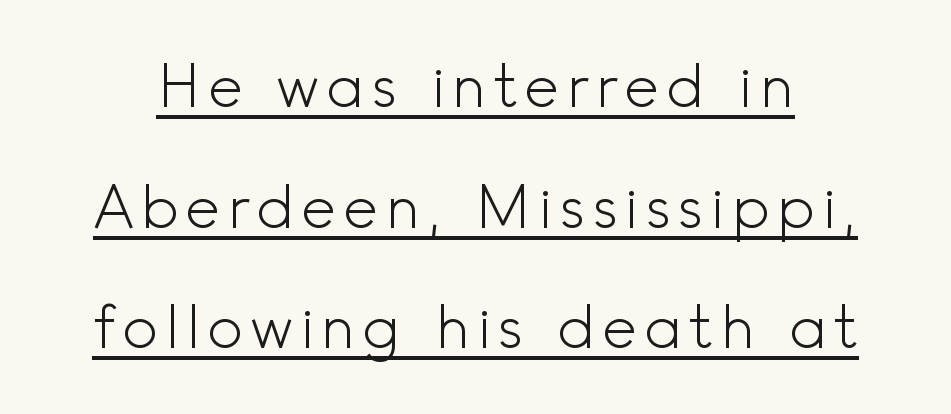
Weight: in the light-to-regular range. Leading: increased. The letters advance in unequal steps, a hallmark of proportional type. Looks like someone drew a line under every word here. Ascenders rise straight up at ninety degrees.
